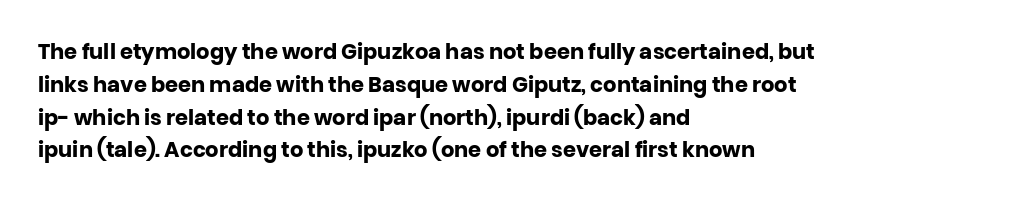
{"italic": "no", "bold": "yes", "underline": "no", "align": "left", "line_spacing": "normal", "line_spacing_ratio": 1.56, "letter_spacing": "normal", "letter_spacing_em": 0.0, "glyph_px": 21}
